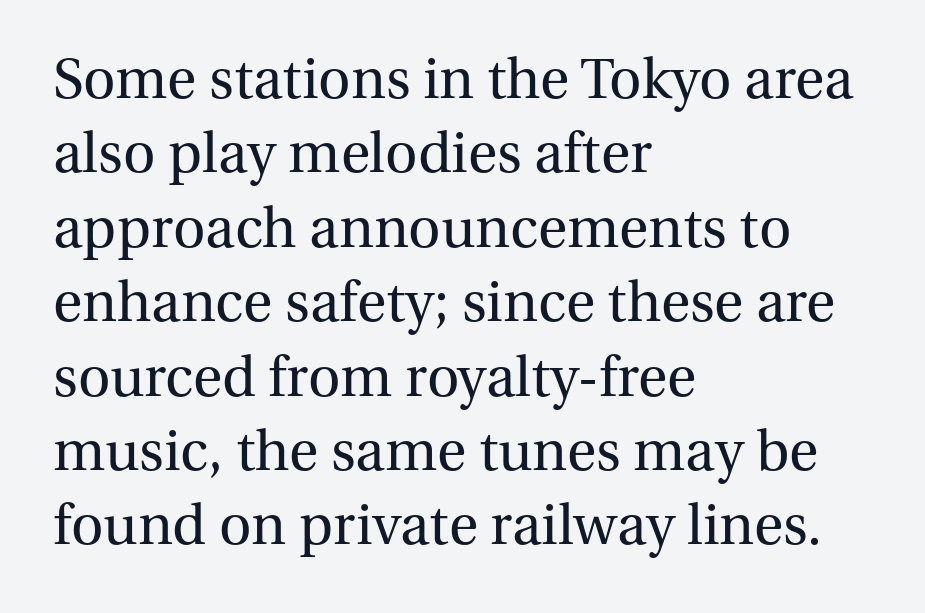
The image shows 60 px regular-weight serif type, upright; set left-aligned, line spacing 1.24x, normal letter spacing, not underlined; medium stroke contrast and a medium x-height.
